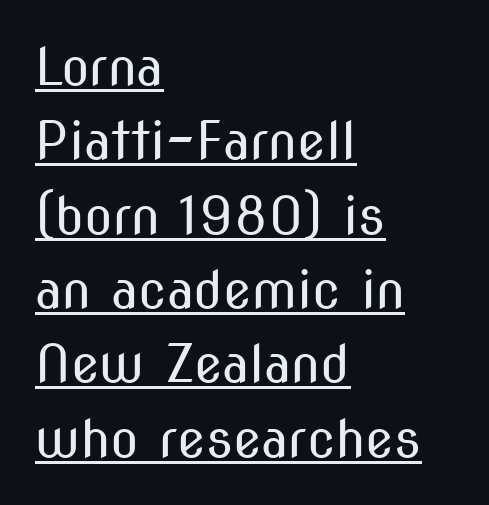
The typography opts for an upright posture over an oblique one. These lines keep a tight, regular rhythm from letter to letter. The sample's only ornament is a line tracing under the words. Character widths vary here, with narrow letters taking less room than wide ones.
